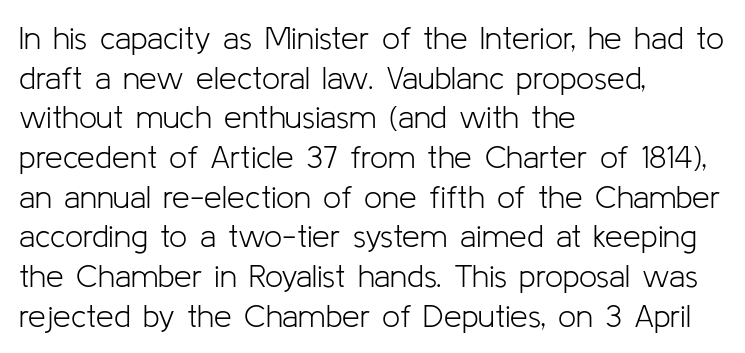
The image shows 32 px light sans-serif type, upright; set left-aligned, line spacing 1.24x, normal letter spacing, not underlined; low stroke contrast and a medium x-height.
